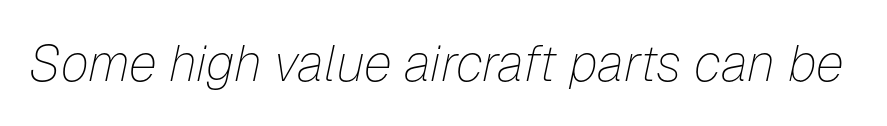
Plain, unruled lines of type. Honestly, the letter spacing is just normal — you wouldn't notice it. Emphasis-style slanted type is in use. Think of a printed novel: that variable character pitch is what you see here. Weight class: somewhere from thin through regular.
